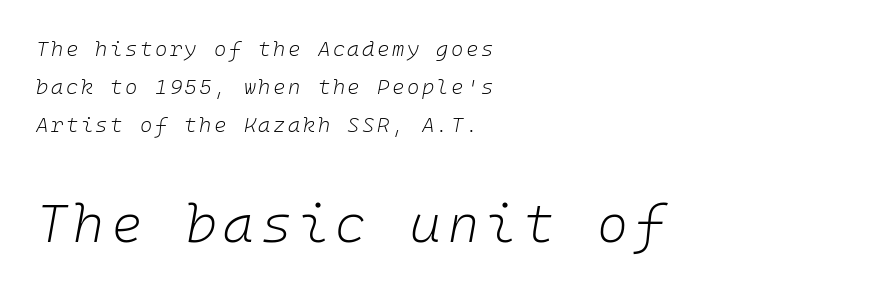
The image shows 53 px light type, italic (leaning right), monospaced; set left-aligned, line spacing 1.8x, not underlined; the second (bottom) block is 2.52x larger; low stroke contrast and a medium x-height.
